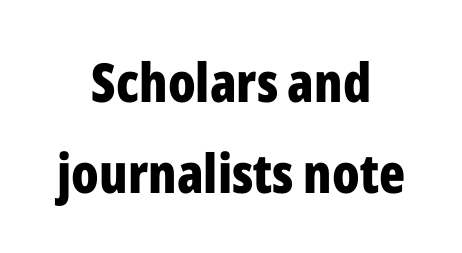
{"serif": "no", "italic": "no", "bold": "yes", "weight": "bold", "width": "condensed", "stroke_contrast": "low", "x_height": "medium", "monospaced": "no", "underline": "no", "align": "center", "line_spacing": "normal", "line_spacing_ratio": 1.68, "letter_spacing": "normal", "letter_spacing_em": 0.0, "glyph_px": 54}
